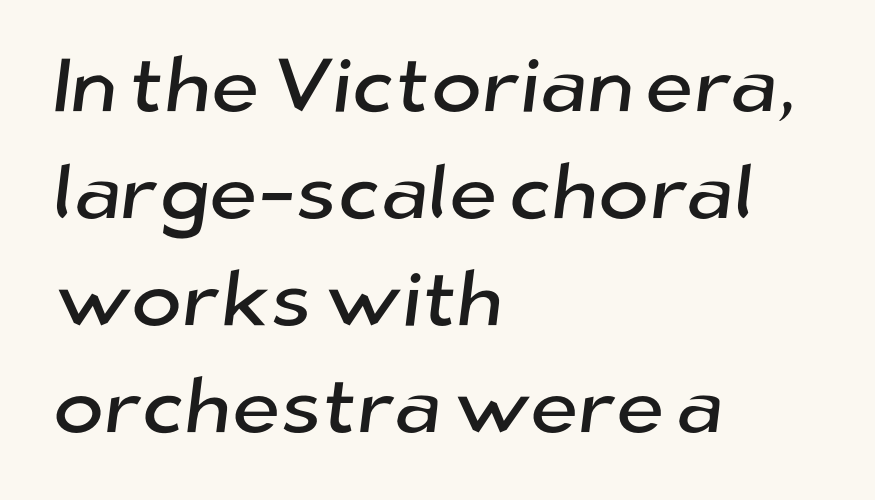
Q: Is the typeface a serif or a sans-serif typeface? A: Sans-serif.
Q: Is the text underlined? A: No.
Q: How is the paragraph aligned? A: Left-aligned.
Q: Is the spacing between letters normal or unusually wide? A: Normal.
Q: Is the spacing between lines tight, normal or loose? A: Normal.
Q: Width (condensed, normal, or wide)? A: Normal.
Q: Stroke contrast? A: Low.
Q: x-height? A: Medium.
Q: Monospaced? A: No.
